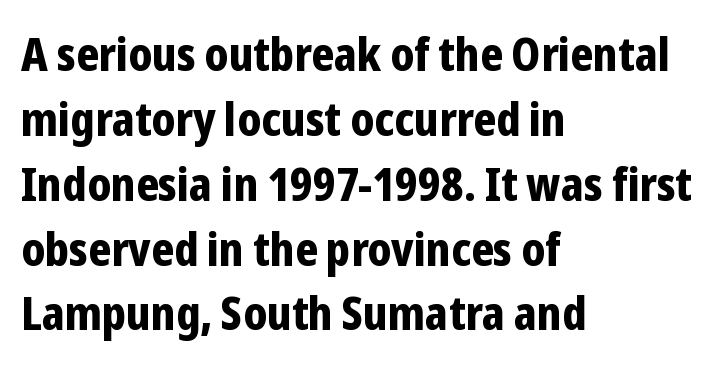
{"serif": "no", "italic": "no", "bold": "yes", "weight": "bold", "width": "condensed", "stroke_contrast": "low", "x_height": "medium", "monospaced": "no", "underline": "no", "align": "left", "line_spacing": "normal", "line_spacing_ratio": 1.41, "letter_spacing": "normal", "letter_spacing_em": 0.0, "glyph_px": 46}
